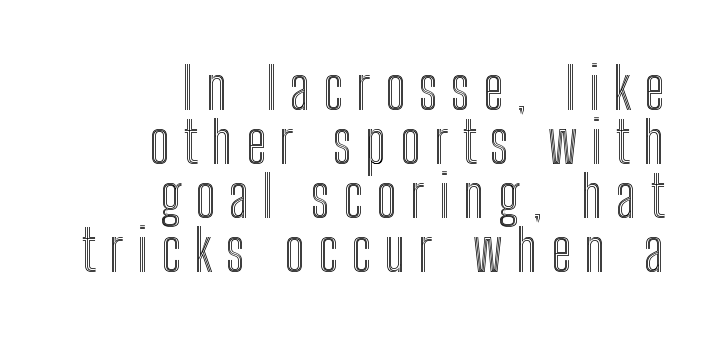
{"italic": "no", "width": "condensed", "x_height": "medium", "monospaced": "no", "underline": "no", "align": "right", "line_spacing": "tight", "line_spacing_ratio": 0.95, "letter_spacing": "wide", "letter_spacing_em": 0.24, "glyph_px": 57}
